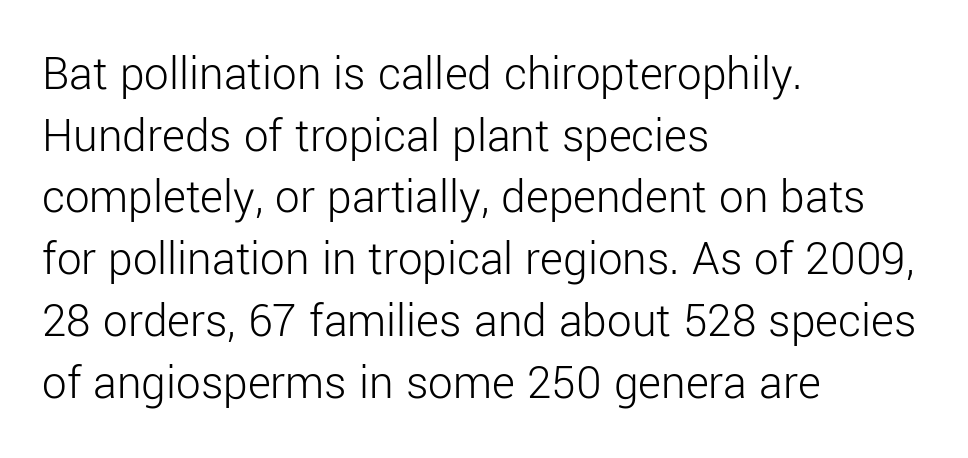
The image shows 49 px light sans-serif type, upright; set left-aligned, normal line spacing (1.26x), normal letter spacing, not underlined; low stroke contrast and a medium x-height.
